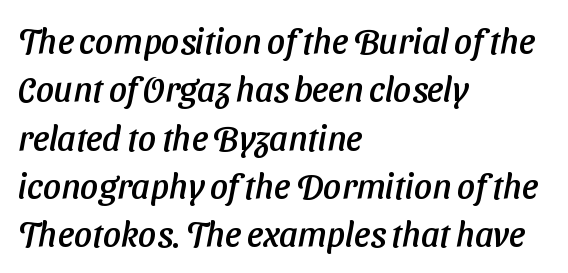
Q: Is the typeface a serif or a sans-serif typeface? A: Sans-serif.
Q: Is the text underlined? A: No.
Q: How is the paragraph aligned? A: Left-aligned.
Q: Is the spacing between letters normal or unusually wide? A: Normal.
Q: Is the spacing between lines tight, normal or loose? A: Normal.
Q: Width (condensed, normal, or wide)? A: Normal.
Q: Stroke contrast? A: Low.
Q: x-height? A: Medium.
Q: Monospaced? A: No.
